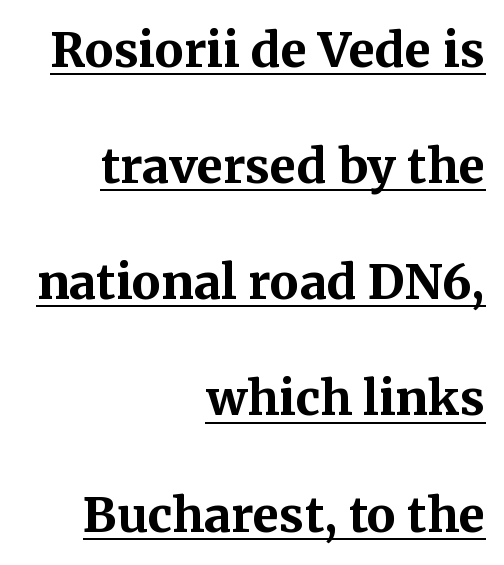
The image shows 48 px bold serif type, upright; set right-aligned, loose line spacing (2.42x), normal letter spacing, underlined; medium stroke contrast and a medium x-height.
